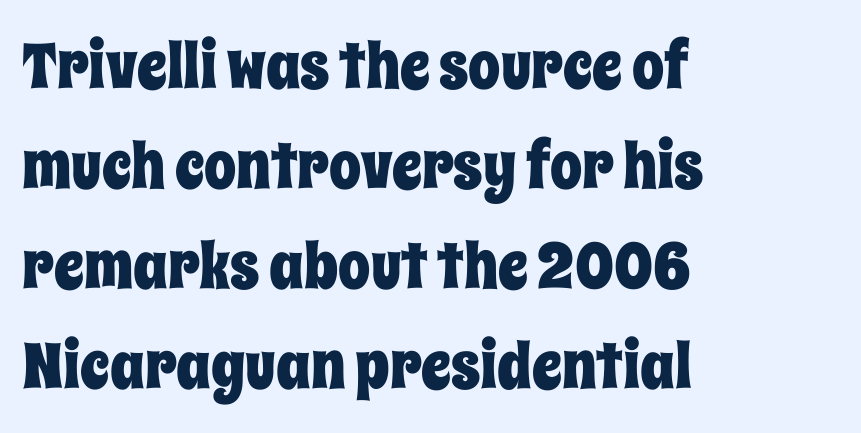
Upright lettering throughout. This rendering uses left alignment, leaving the right contour irregular. Interline gaps are of average width in this sample. The passage shown is typed in a proportional face where columns would drift. The horizontal fit of the characters is conventional and even.
